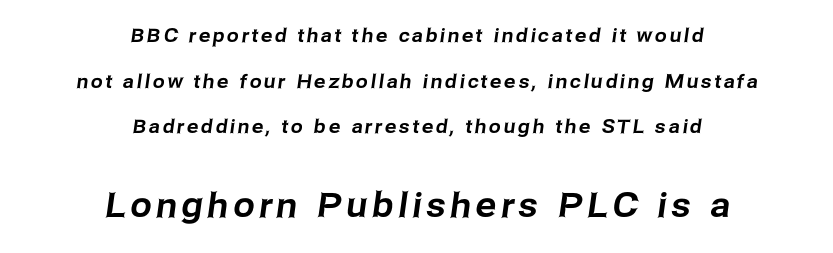
The image shows 34 px sans-serif type; set centered, loose line spacing (2.4x), not underlined; the second (bottom) block is 1.79x larger; low stroke contrast and a medium x-height.
